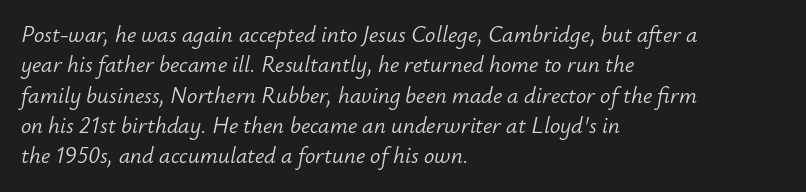
What's the leading like? Ordinary, nothing unusual. The weight tops out at a normal text grade. The gaps between neighbouring characters are ordinary and unremarkable. If you drew a ruler down the left edge, every line would touch it. Plain, unruled lines of type.
